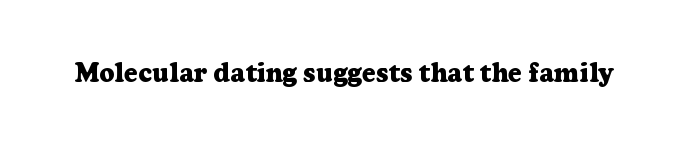
The image shows 27 px bold type, upright; set normal letter spacing, not underlined.
